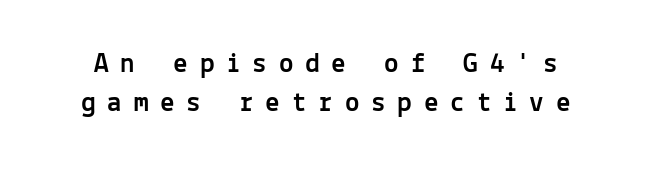
The image shows 29 px sans-serif type, upright, monospaced; set normal line spacing (1.33x), unusually wide letter spacing (+0.41 em), not underlined; a medium x-height.
